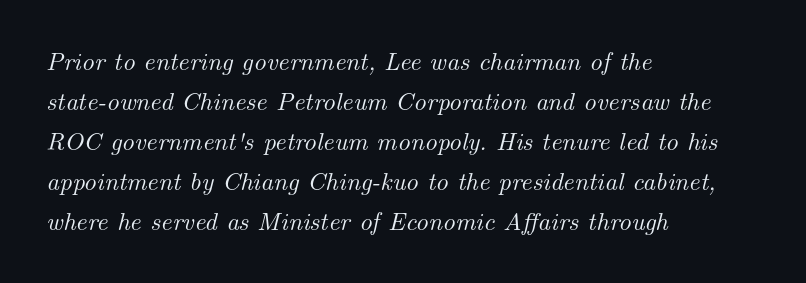
Short and long lines alike share a common starting point at left. Compared with ordinary roman type, these characters are visibly tilted. The baseline area is clear. How would I describe the line gaps? Plain and ordinary. Spacing between characters is what you'd get straight out of the box.
